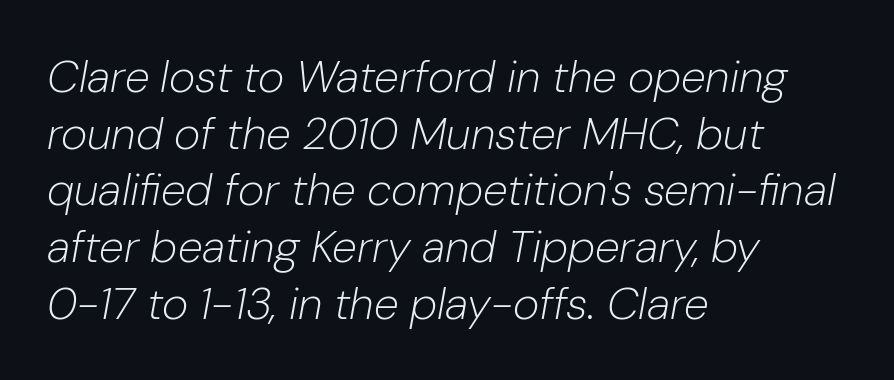
The image shows 45 px light type, italic (leaning right); set left-aligned, normal line spacing (1.26x), normal letter spacing, not underlined; low stroke contrast and a medium x-height.
